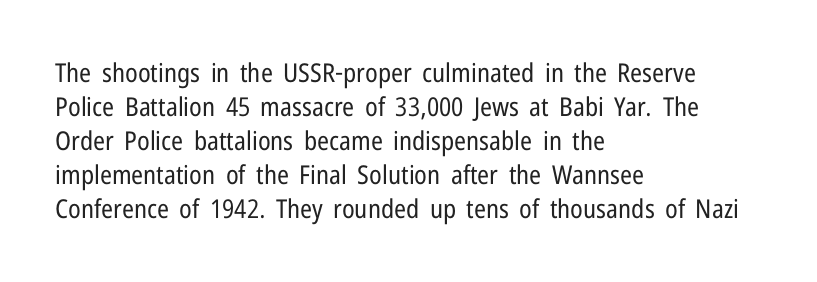
The image shows 26 px text type, upright; set left-aligned, normal line spacing (1.31x), normal letter spacing, not underlined.
